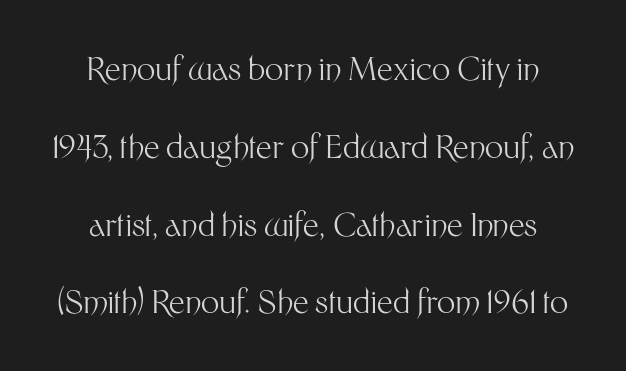
Q: Is the text bold? A: No.
Q: Is the text italic (slanted)? A: No, it is upright.
Q: Is the typeface a serif or a sans-serif typeface? A: Sans-serif.
Q: Is the text underlined? A: No.
Q: How is the paragraph aligned? A: Centered.
Q: Is the spacing between letters normal or unusually wide? A: Normal.
Q: Is the spacing between lines tight, normal or loose? A: Loose.
Q: Width (condensed, normal, or wide)? A: Normal.
Q: Stroke contrast? A: Medium.
Q: x-height? A: Medium.
Q: Monospaced? A: No.
